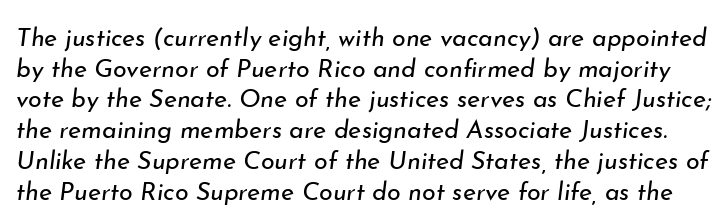
The image shows 25 px text type, italic (leaning right); set line spacing 1.23x, normal letter spacing, not underlined.
